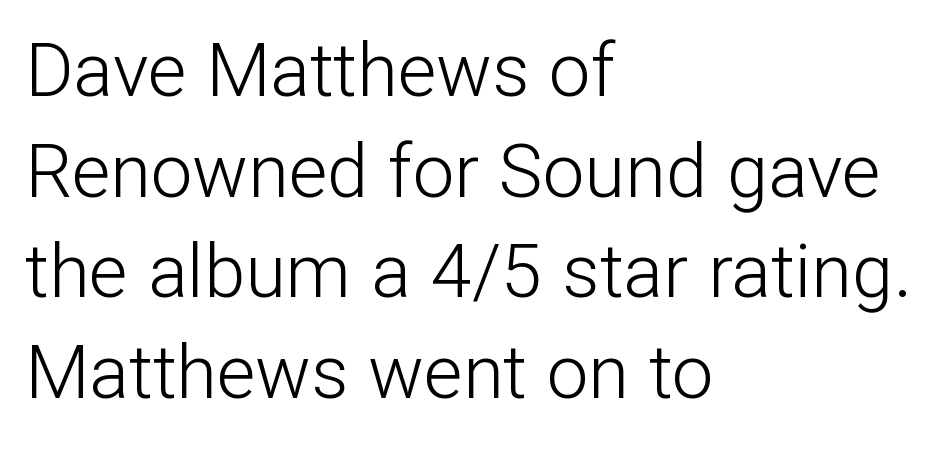
A normal amount of white space separates one row of letters from the next. No feet cap the strokes, marking this as sans-serif type. The passage shown is typed in a proportional face where columns would drift. Vertical strokes here are truly vertical.
